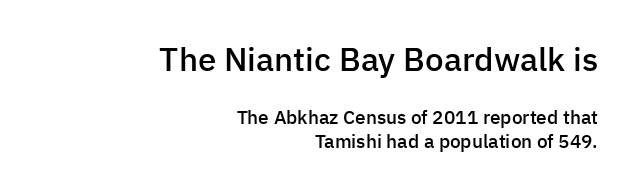
Q: Is the text bold? A: Semi-bold.
Q: Is the text italic (slanted)? A: No, it is upright.
Q: Is the typeface a serif or a sans-serif typeface? A: Sans-serif.
Q: Is the text underlined? A: No.
Q: How is the paragraph aligned? A: Right-aligned.
Q: Is the spacing between letters normal or unusually wide? A: Normal.
Q: Is the spacing between lines tight, normal or loose? A: Normal.
Q: Which block of text is set in a larger size, the first (top) or the second (bottom)? A: The first (top) one.
Q: Width (condensed, normal, or wide)? A: Normal.
Q: Stroke contrast? A: Low.
Q: x-height? A: Medium.
Q: Monospaced? A: No.
